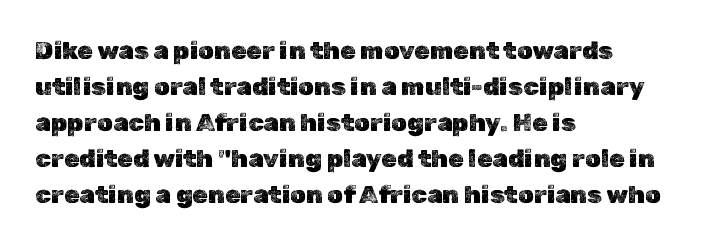
Q: Is the text italic (slanted)? A: No, it is upright.
Q: Is the text underlined? A: No.
Q: How is the paragraph aligned? A: Left-aligned.
Q: Is the spacing between letters normal or unusually wide? A: Normal.
Q: Is the spacing between lines tight, normal or loose? A: Normal.
